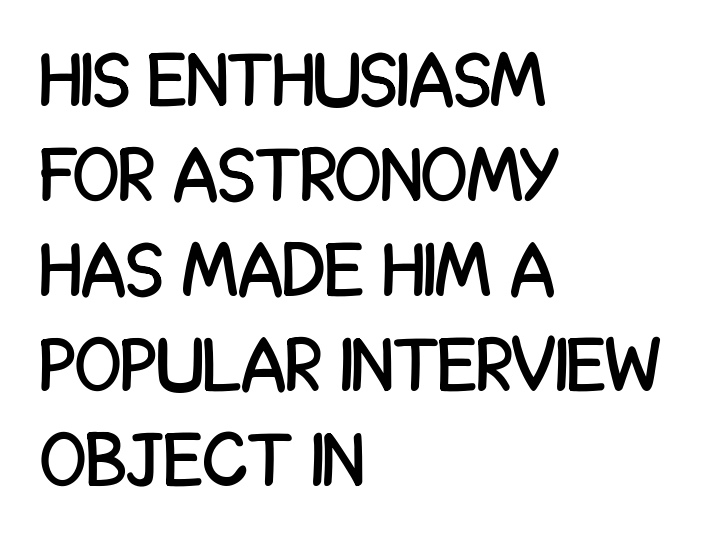
{"serif": "no", "italic": "no", "width": "condensed", "stroke_contrast": "low", "x_height": "large", "monospaced": "no", "underline": "no", "align": "left", "line_spacing": "normal", "line_spacing_ratio": 1.25, "letter_spacing": "normal", "letter_spacing_em": 0.0, "glyph_px": 76}
